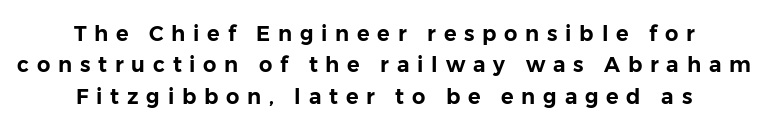
{"italic": "no", "underline": "no", "align": "center", "line_spacing": "normal", "line_spacing_ratio": 1.49, "letter_spacing": "wide", "letter_spacing_em": 0.37, "glyph_px": 21}
